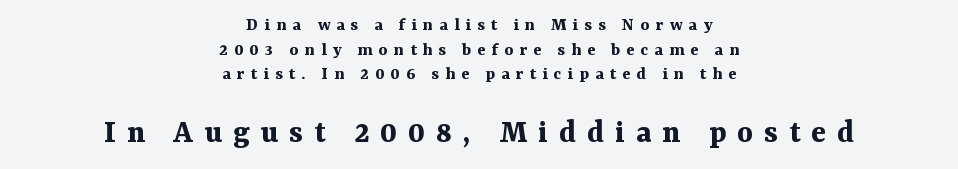
{"serif": "yes", "italic": "no", "bold": "yes", "weight": "bold", "width": "normal", "stroke_contrast": "medium", "x_height": "medium", "monospaced": "no", "underline": "no", "align": "center", "line_spacing": "normal", "line_spacing_ratio": 1.3, "letter_spacing": "wide", "letter_spacing_em": 0.32, "larger_block": "second", "size_ratio": 1.79, "glyph_px": 34}
